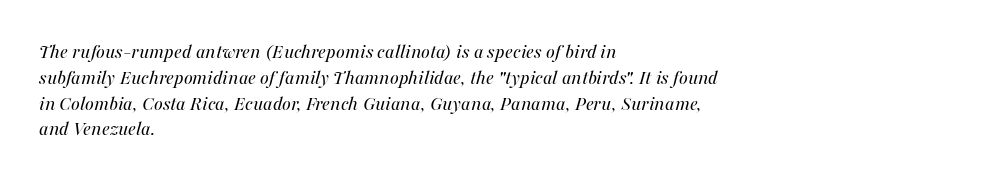
{"italic": "yes", "lean": "right", "slant_degrees": 16, "bold": "no", "underline": "no", "align": "left", "line_spacing_ratio": 1.23, "letter_spacing": "normal", "letter_spacing_em": 0.0, "glyph_px": 21}
